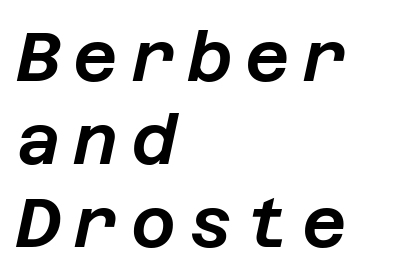
The image shows 69 px text type, italic (leaning right); set left-aligned, line spacing 1.2x, not underlined; low stroke contrast and a large x-height.
